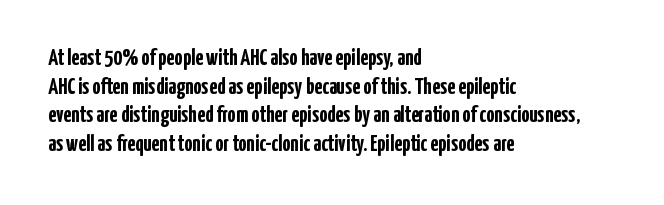
The image shows 23 px bold type, upright; set left-aligned, normal line spacing (1.25x), normal letter spacing, not underlined.
